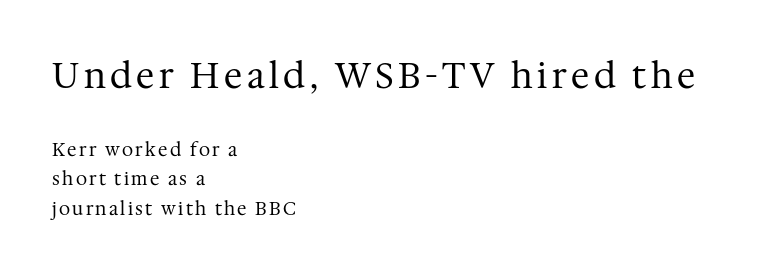
Honestly, the row spacing looks completely unremarkable. It's the straight-up-and-down kind of type. Is the stroke heavy? The answer is a plain regular-or-lighter. These two chunks differ in scale, with the top chunk taking the larger measure. The font family rendered here belongs to the serif group.
